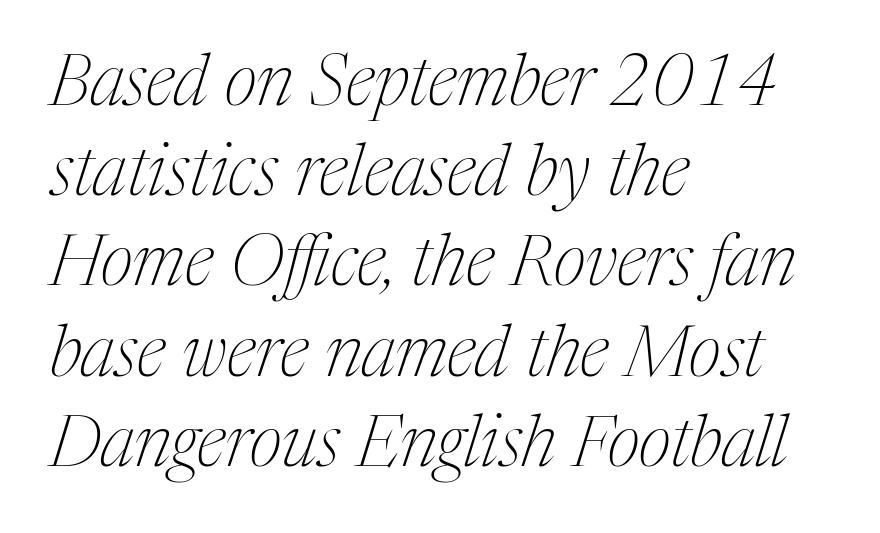
{"serif": "yes", "italic": "yes", "lean": "right", "slant_degrees": 17, "bold": "no", "weight": "thin", "width": "condensed", "stroke_contrast": "medium", "x_height": "medium", "monospaced": "no", "underline": "no", "align": "left", "line_spacing": "normal", "line_spacing_ratio": 1.27, "letter_spacing": "normal", "letter_spacing_em": 0.0, "glyph_px": 71}
